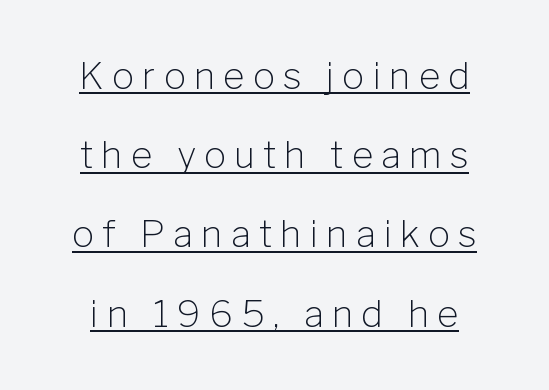
Q: Is the text bold? A: No.
Q: Is the text italic (slanted)? A: No, it is upright.
Q: Is the typeface a serif or a sans-serif typeface? A: Sans-serif.
Q: Is the text underlined? A: Yes.
Q: Is the spacing between letters normal or unusually wide? A: Unusually wide.
Q: Is the spacing between lines tight, normal or loose? A: Loose.
Q: Width (condensed, normal, or wide)? A: Normal.
Q: Stroke contrast? A: Low.
Q: x-height? A: Medium.
Q: Monospaced? A: No.
